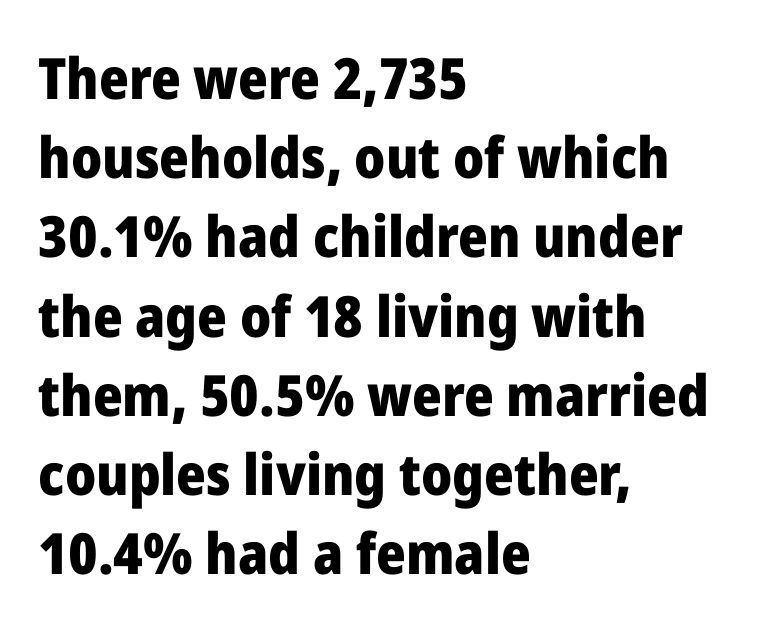
The image shows 57 px heavy sans-serif type, upright; set left-aligned, normal line spacing (1.39x), normal letter spacing, not underlined; low stroke contrast and a medium x-height.
